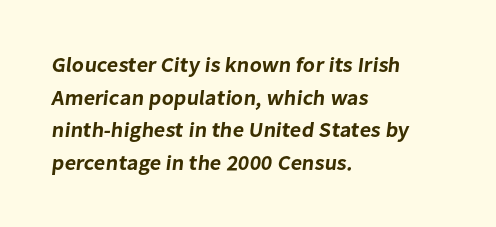
The image shows 21 px text type; set left-aligned, normal line spacing (1.55x), normal letter spacing, not underlined.
